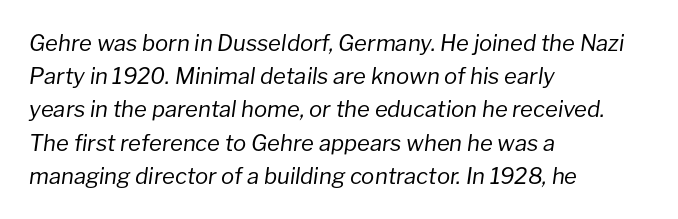
One glance says typical: line gaps are just what's usual. Stems and bowls with no extra thickness — not bold. Short note: letters normally spaced. Plain, unruled lines of type.
